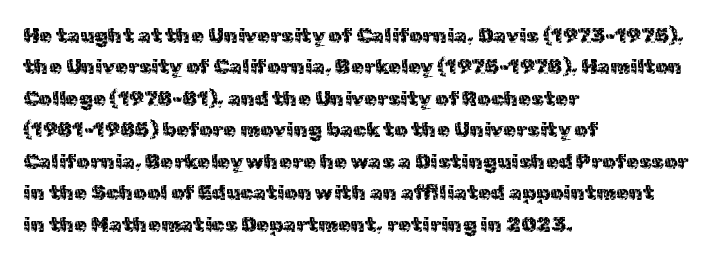
{"italic": "no", "bold": "no", "underline": "no", "align": "left", "line_spacing": "normal", "line_spacing_ratio": 1.5, "letter_spacing": "normal", "letter_spacing_em": 0.0, "glyph_px": 21}
